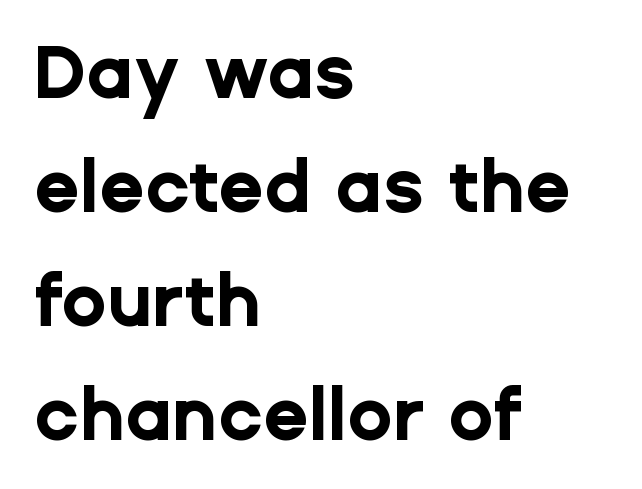
{"serif": "no", "italic": "no", "bold": "yes", "weight": "bold", "width": "normal", "stroke_contrast": "low", "x_height": "medium", "monospaced": "no", "underline": "no", "align": "left", "line_spacing": "normal", "line_spacing_ratio": 1.54, "letter_spacing": "normal", "letter_spacing_em": 0.0, "glyph_px": 74}
